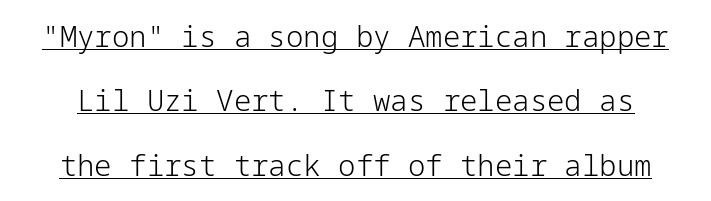
The image shows 29 px light sans-serif type, upright; set loose line spacing (2.22x), normal letter spacing, underlined; low stroke contrast and a medium x-height.
